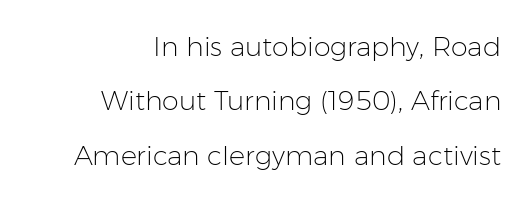
The paragraph has a hard right edge and a soft left edge. A typesetter would mark this as roman, not italic. Think standard paragraph weight, or any step lighter than that. Widely set lines give the paragraph a tall, airy silhouette.
